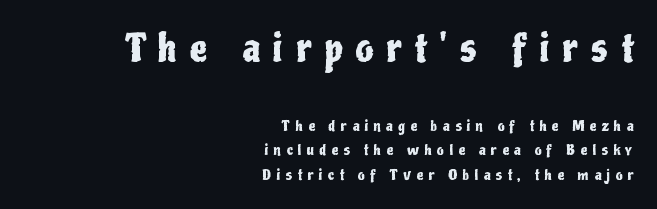
The font family rendered here belongs to the sans-serif group. Characters follow at a spacing far wider than the type designer built in. Normally led — the rows are evenly, conventionally spaced. If you drew a line through each stem, it would be perfectly vertical.
